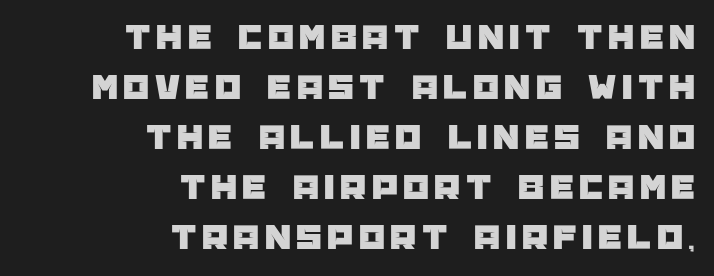
Q: Is the text italic (slanted)? A: No, it is upright.
Q: Is the typeface a serif or a sans-serif typeface? A: Sans-serif.
Q: Is the text underlined? A: No.
Q: How is the paragraph aligned? A: Right-aligned.
Q: Is the spacing between lines tight, normal or loose? A: Normal.
Q: Width (condensed, normal, or wide)? A: Normal.
Q: Stroke contrast? A: Low.
Q: x-height? A: Large.
Q: Monospaced? A: No.
